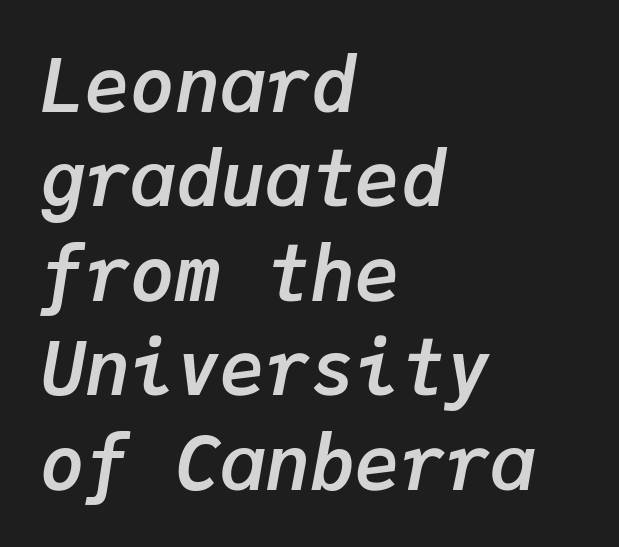
Q: Is the text bold? A: Yes.
Q: Is the text italic (slanted)? A: Yes, it leans right by about 9 degrees.
Q: Is the text underlined? A: No.
Q: How is the paragraph aligned? A: Left-aligned.
Q: Is the spacing between letters normal or unusually wide? A: Normal.
Q: Is the spacing between lines tight, normal or loose? A: Normal.
Q: Width (condensed, normal, or wide)? A: Normal.
Q: Stroke contrast? A: Low.
Q: x-height? A: Medium.
Q: Monospaced? A: Yes.
